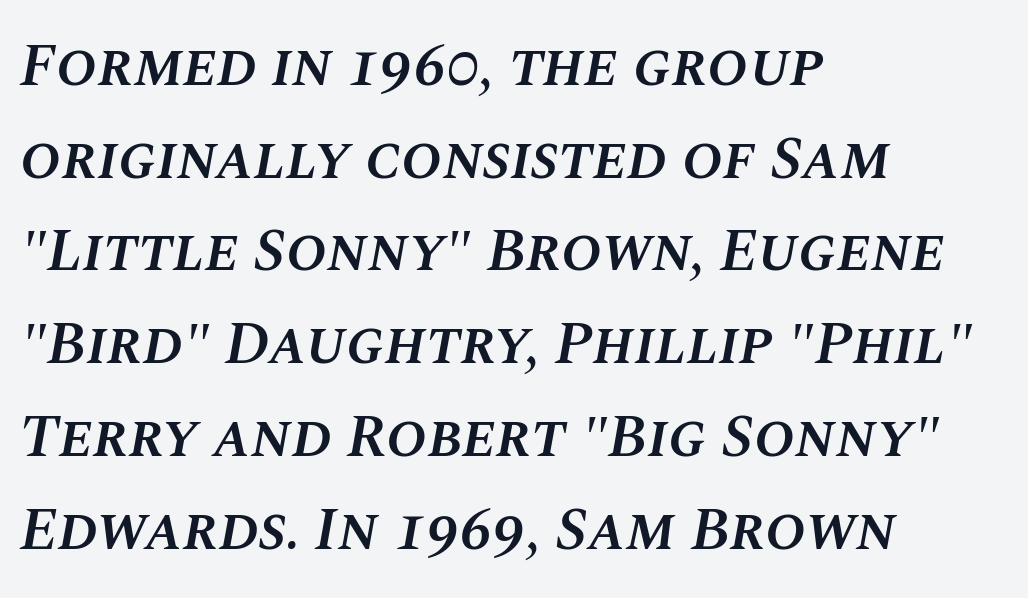
The image shows 61 px semibold type, italic (leaning right); set left-aligned, normal line spacing (1.52x), normal letter spacing, not underlined; medium stroke contrast and a large x-height.
